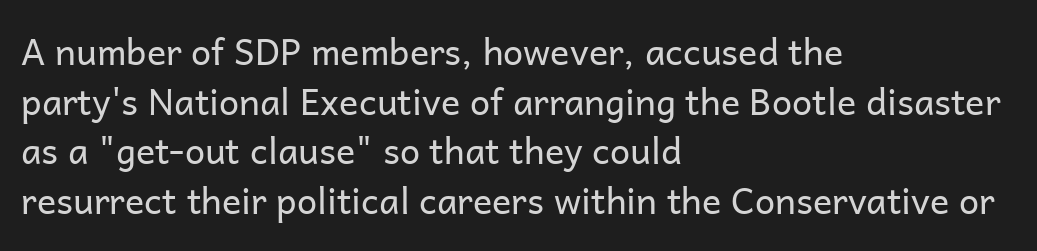
Q: Is the text bold? A: No.
Q: Is the text italic (slanted)? A: No, it is upright.
Q: Is the typeface a serif or a sans-serif typeface? A: Sans-serif.
Q: Is the text underlined? A: No.
Q: How is the paragraph aligned? A: Left-aligned.
Q: Is the spacing between letters normal or unusually wide? A: Normal.
Q: Is the spacing between lines tight, normal or loose? A: Normal.
Q: Width (condensed, normal, or wide)? A: Normal.
Q: Stroke contrast? A: Low.
Q: x-height? A: Medium.
Q: Monospaced? A: No.
